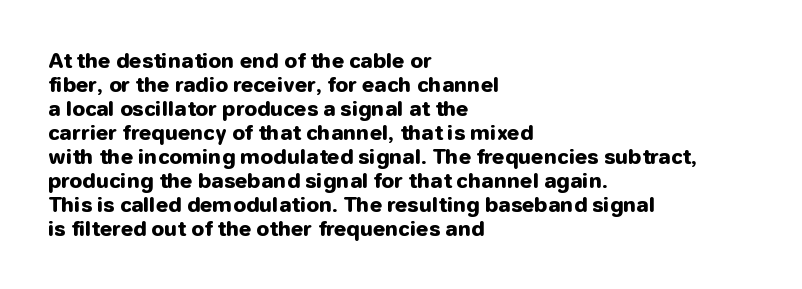
The image shows 20 px bold type, upright; set left-aligned, line spacing 1.2x, normal letter spacing, not underlined.
